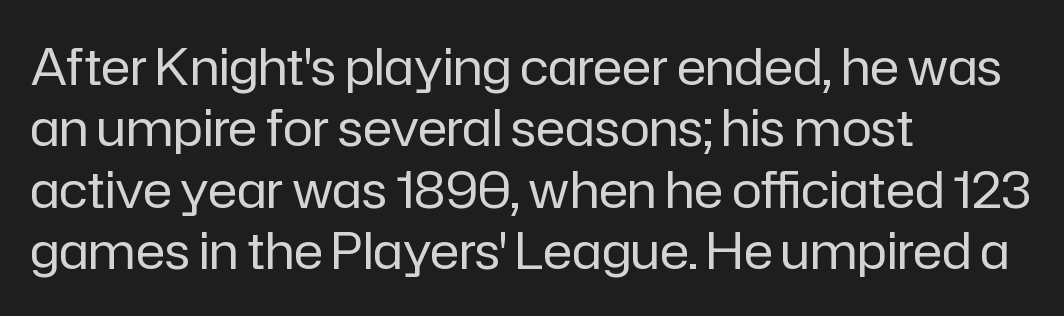
The image shows 50 px regular-weight sans-serif type, upright; set left-aligned, line spacing 1.23x, normal letter spacing, not underlined; low stroke contrast and a medium x-height.
